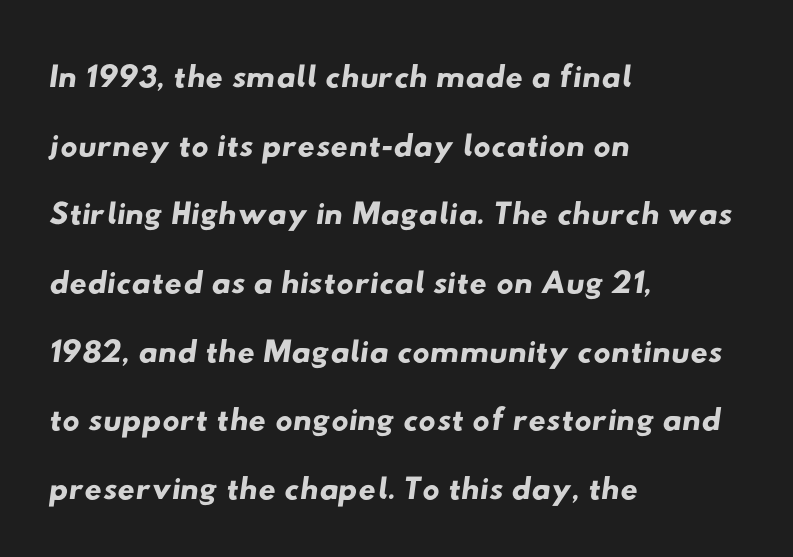
The image shows 48 px wide sans-serif type; set left-aligned, normal line spacing (1.43x), normal letter spacing, not underlined; low stroke contrast and a small x-height.
